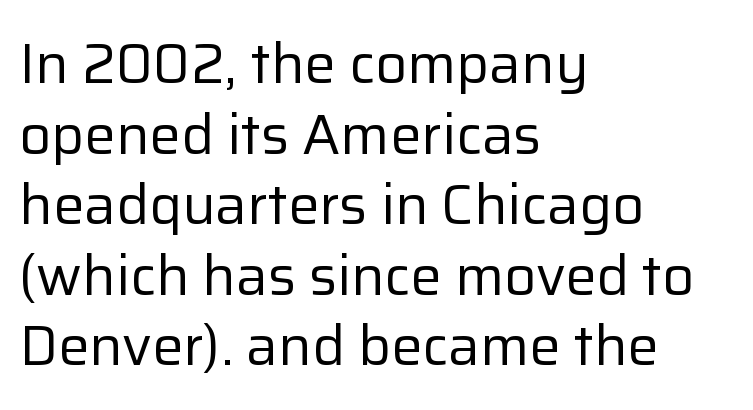
Q: Is the text bold? A: No.
Q: Is the text italic (slanted)? A: No, it is upright.
Q: Is the typeface a serif or a sans-serif typeface? A: Sans-serif.
Q: Is the text underlined? A: No.
Q: How is the paragraph aligned? A: Left-aligned.
Q: Is the spacing between letters normal or unusually wide? A: Normal.
Q: Is the spacing between lines tight, normal or loose? A: Normal.
Q: Width (condensed, normal, or wide)? A: Normal.
Q: Stroke contrast? A: Low.
Q: x-height? A: Medium.
Q: Monospaced? A: No.
